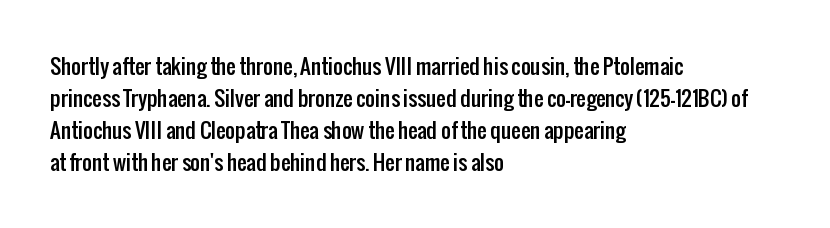
Q: Is the text italic (slanted)? A: No, it is upright.
Q: Is the text underlined? A: No.
Q: How is the paragraph aligned? A: Left-aligned.
Q: Is the spacing between letters normal or unusually wide? A: Normal.
Q: Is the spacing between lines tight, normal or loose? A: Normal.
